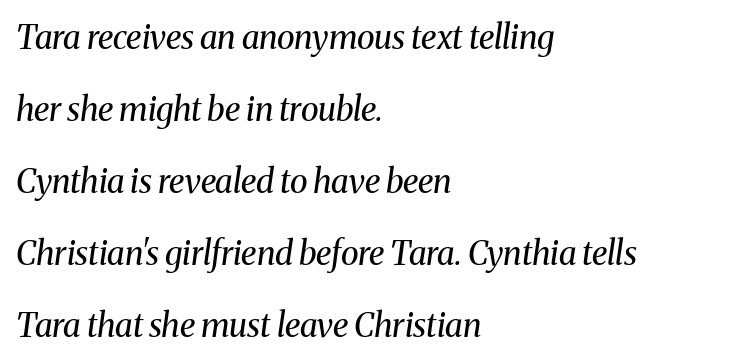
Q: Is the text bold? A: No.
Q: Is the text italic (slanted)? A: Yes, it leans right by about 8 degrees.
Q: Is the typeface a serif or a sans-serif typeface? A: Serif.
Q: Is the text underlined? A: No.
Q: How is the paragraph aligned? A: Left-aligned.
Q: Is the spacing between letters normal or unusually wide? A: Normal.
Q: Is the spacing between lines tight, normal or loose? A: Loose.
Q: Width (condensed, normal, or wide)? A: Normal.
Q: Stroke contrast? A: Medium.
Q: x-height? A: Medium.
Q: Monospaced? A: No.
